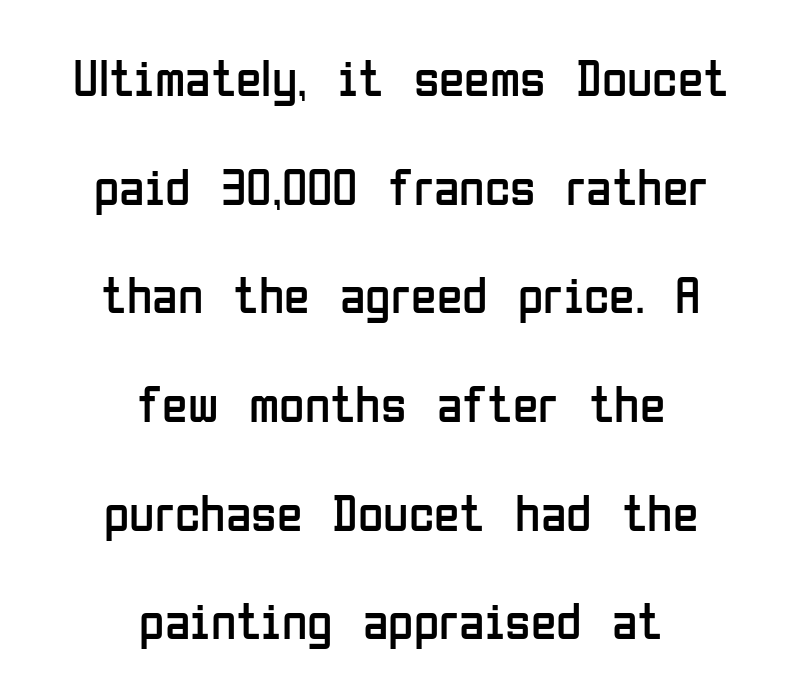
Q: Is the text bold? A: No.
Q: Is the text italic (slanted)? A: No, it is upright.
Q: Is the typeface a serif or a sans-serif typeface? A: Sans-serif.
Q: Is the text underlined? A: No.
Q: How is the paragraph aligned? A: Centered.
Q: Is the spacing between letters normal or unusually wide? A: Normal.
Q: Is the spacing between lines tight, normal or loose? A: Loose.
Q: Width (condensed, normal, or wide)? A: Condensed.
Q: Stroke contrast? A: Low.
Q: x-height? A: Medium.
Q: Monospaced? A: No.
